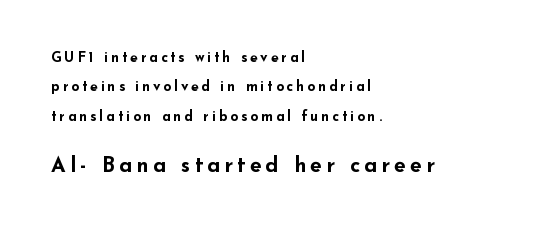
{"italic": "no", "bold": "yes", "underline": "no", "align": "left", "line_spacing": "loose", "line_spacing_ratio": 2.1, "letter_spacing": "wide", "letter_spacing_em": 0.2, "larger_block": "second", "size_ratio": 1.5, "glyph_px": 21}
